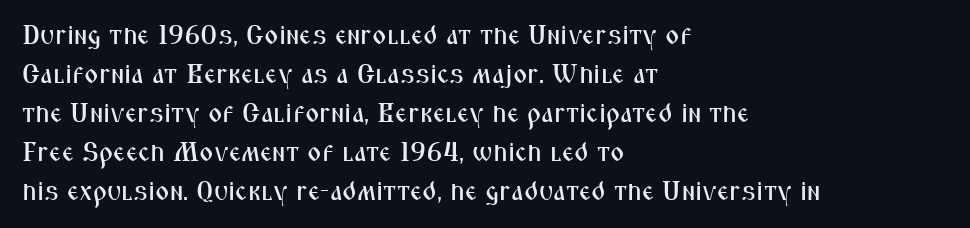
The image shows 27 px text type, upright; set left-aligned, normal line spacing (1.44x), normal letter spacing, not underlined.
